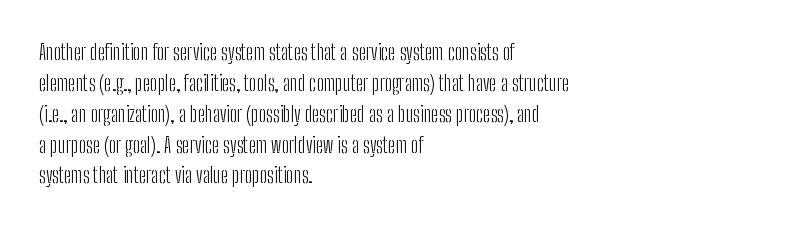
The image shows 21 px text type, upright; set left-aligned, normal line spacing (1.47x), normal letter spacing, not underlined.
